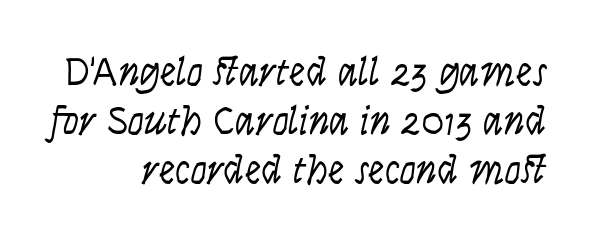
Note: no serifs on the glyphs. Beneath every word, the page is bare. This rendering leaves character spacing at its baseline value. This sample has the flowing, uneven cadence of proportional lettering.
